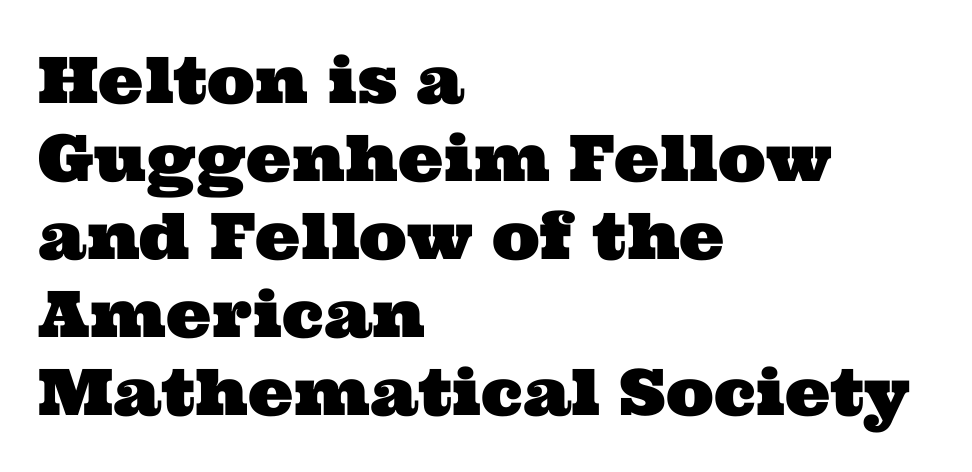
Q: Is the typeface a serif or a sans-serif typeface? A: Serif.
Q: Is the text underlined? A: No.
Q: How is the paragraph aligned? A: Left-aligned.
Q: Is the spacing between letters normal or unusually wide? A: Normal.
Q: Width (condensed, normal, or wide)? A: Wide.
Q: Stroke contrast? A: Medium.
Q: x-height? A: Medium.
Q: Monospaced? A: No.
